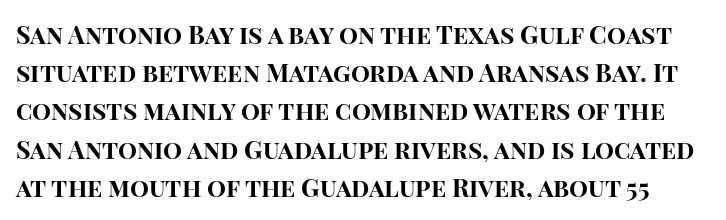
The image shows 25 px bold type, upright; set normal line spacing (1.53x), normal letter spacing, not underlined.
